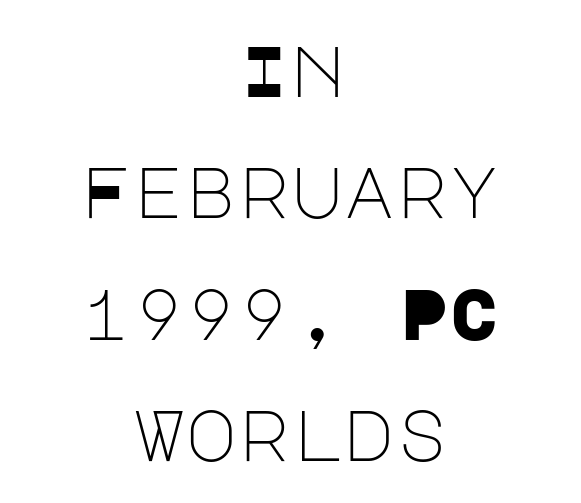
Q: Is the text bold? A: No.
Q: Is the text italic (slanted)? A: No, it is upright.
Q: Is the typeface a serif or a sans-serif typeface? A: Sans-serif.
Q: Is the text underlined? A: No.
Q: How is the paragraph aligned? A: Centered.
Q: Is the spacing between letters normal or unusually wide? A: Normal.
Q: Width (condensed, normal, or wide)? A: Normal.
Q: Stroke contrast? A: Low.
Q: x-height? A: Large.
